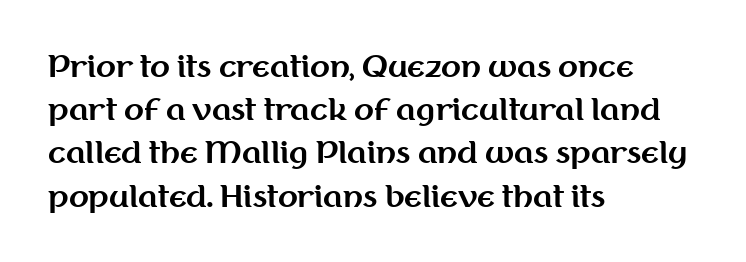
These lines keep a tight, regular rhythm from letter to letter. Strokes here are thick enough to call this a true bold. The leading is moderate, giving the passage an even texture. A typesetter would call this proportional, since set widths differ per character. The paragraph shown leans on its left margin. If you drew a line through each stem, it would be perfectly vertical.
